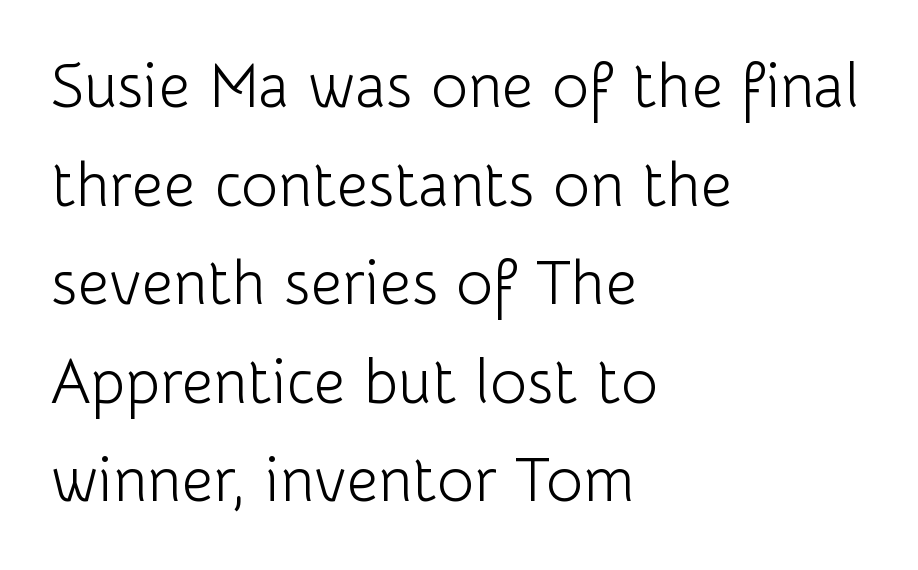
The image shows 62 px light sans-serif type, upright; set left-aligned, normal line spacing (1.59x), normal letter spacing, not underlined; low stroke contrast and a medium x-height.
